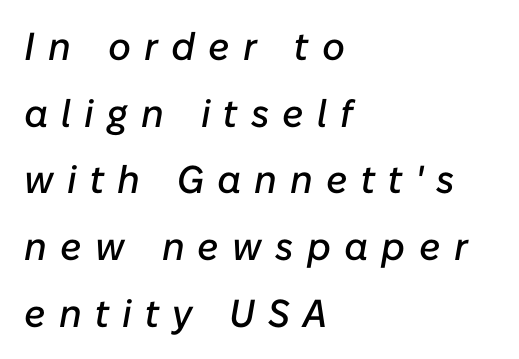
Q: Is the text italic (slanted)? A: Yes, it leans right by about 10 degrees.
Q: Is the text underlined? A: No.
Q: How is the paragraph aligned? A: Left-aligned.
Q: Is the spacing between letters normal or unusually wide? A: Unusually wide.
Q: Width (condensed, normal, or wide)? A: Normal.
Q: Stroke contrast? A: Low.
Q: x-height? A: Medium.
Q: Monospaced? A: No.
